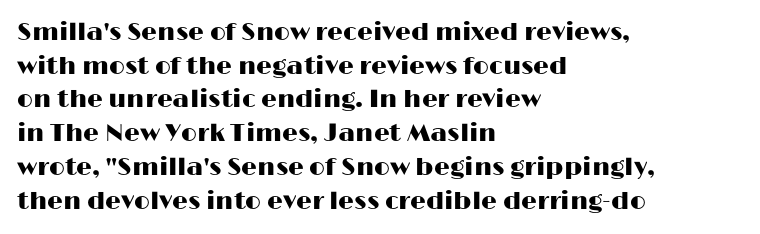
Q: Is the text italic (slanted)? A: No, it is upright.
Q: Is the text underlined? A: No.
Q: How is the paragraph aligned? A: Left-aligned.
Q: Is the spacing between letters normal or unusually wide? A: Normal.
Q: Is the spacing between lines tight, normal or loose? A: Normal.
